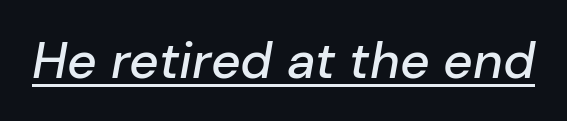
The image shows 51 px text type, italic (leaning right); set normal letter spacing, underlined; low stroke contrast and a medium x-height.
